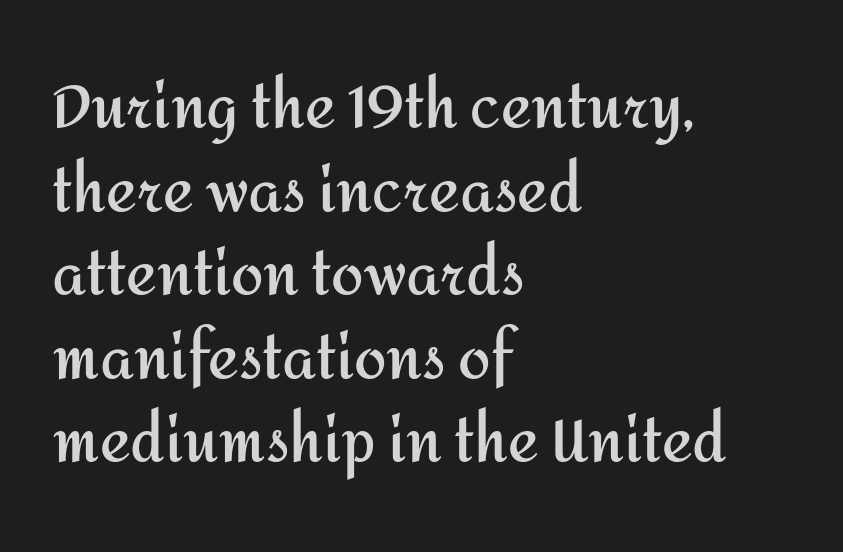
The designer went with a sans here, leaving each stem footless. Compared with a centered layout, this one pins lines to the left instead. Character widths vary here, with narrow letters taking less room than wide ones. Nope, not italic — everything's standing straight.
